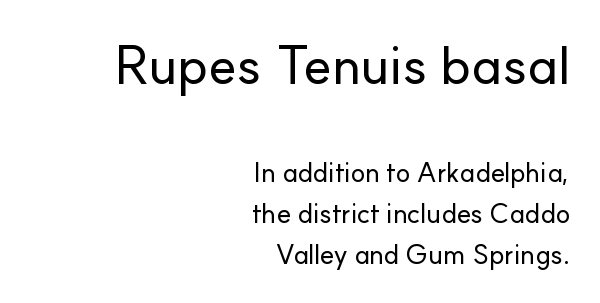
Q: Is the text italic (slanted)? A: No, it is upright.
Q: Is the typeface a serif or a sans-serif typeface? A: Sans-serif.
Q: Is the text underlined? A: No.
Q: How is the paragraph aligned? A: Right-aligned.
Q: Is the spacing between letters normal or unusually wide? A: Normal.
Q: Is the spacing between lines tight, normal or loose? A: Normal.
Q: Which block of text is set in a larger size, the first (top) or the second (bottom)? A: The first (top) one.
Q: Width (condensed, normal, or wide)? A: Normal.
Q: Stroke contrast? A: Low.
Q: x-height? A: Small.
Q: Monospaced? A: No.
